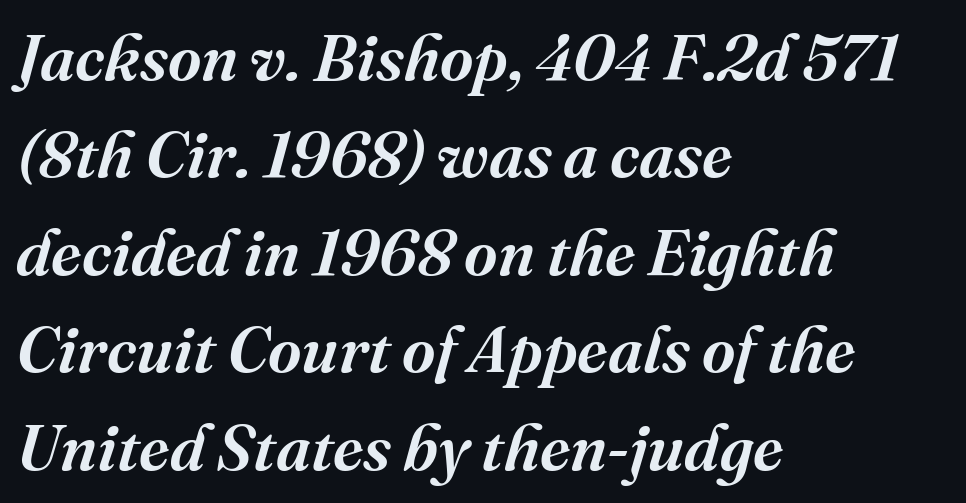
Tracking value appears to be zero — textbook default spacing. Interline gaps are of average width in this sample. Visually the block forms a straight wall on the left and a jagged coastline on the right. The font is running at a semibold setting, under full bold. A typesetter would call this proportional, since set widths differ per character.
